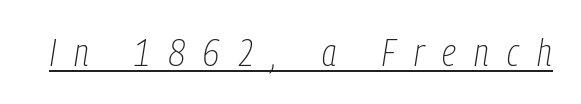
Q: Is the text bold? A: No.
Q: Is the text italic (slanted)? A: Yes, it leans right by about 9 degrees.
Q: Is the text underlined? A: Yes.
Q: Is the spacing between letters normal or unusually wide? A: Unusually wide.
Q: Width (condensed, normal, or wide)? A: Condensed.
Q: Stroke contrast? A: Low.
Q: x-height? A: Medium.
Q: Monospaced? A: No.
